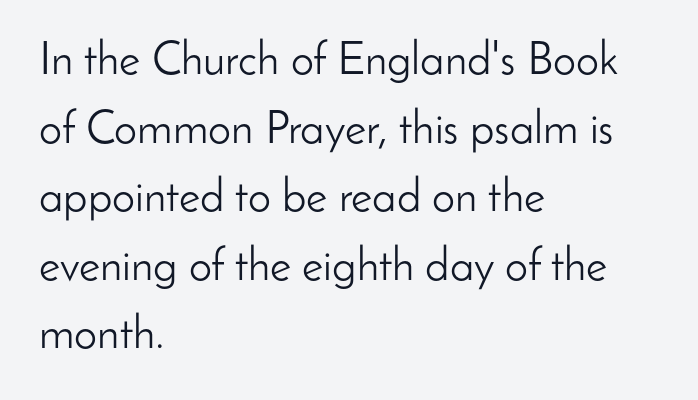
{"serif": "no", "italic": "no", "bold": "no", "weight": "light", "width": "normal", "stroke_contrast": "low", "x_height": "small", "monospaced": "no", "underline": "no", "align": "left", "line_spacing": "normal", "line_spacing_ratio": 1.49, "letter_spacing": "normal", "letter_spacing_em": 0.0, "glyph_px": 46}
